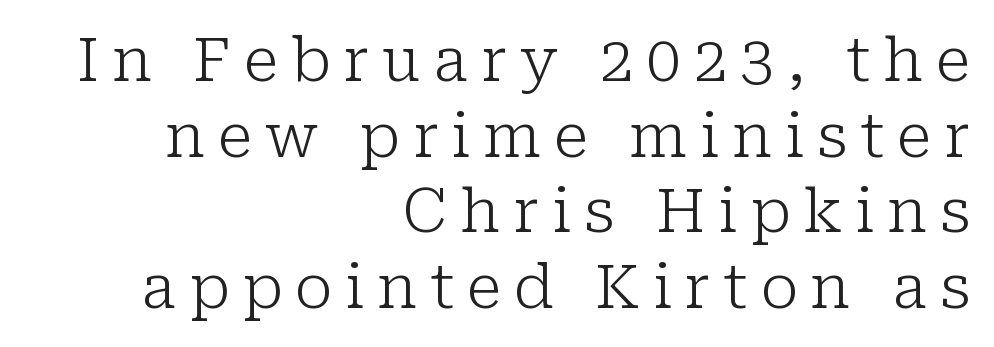
Spacing verdict: proportional, widths tailored to each character. Letters have the restrained weight of plain body copy at most. Glyph-to-glyph distance is far greater than everyday printed text. You can tell from the footed stems that serif type was used. Layout note: lines flush right.
